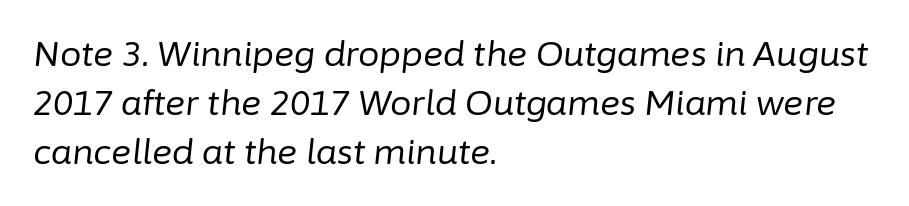
Q: Is the text bold? A: No.
Q: Is the text italic (slanted)? A: Yes, it leans right by about 6 degrees.
Q: Is the text underlined? A: No.
Q: How is the paragraph aligned? A: Left-aligned.
Q: Is the spacing between letters normal or unusually wide? A: Normal.
Q: Is the spacing between lines tight, normal or loose? A: Normal.
Q: Width (condensed, normal, or wide)? A: Normal.
Q: Stroke contrast? A: Low.
Q: x-height? A: Medium.
Q: Monospaced? A: No.
